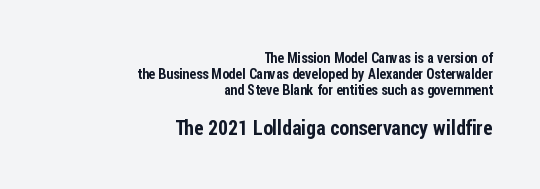
Q: Is the text italic (slanted)? A: No, it is upright.
Q: Is the text underlined? A: No.
Q: How is the paragraph aligned? A: Right-aligned.
Q: Is the spacing between letters normal or unusually wide? A: Normal.
Q: Which block of text is set in a larger size, the first (top) or the second (bottom)? A: The second (bottom) one.
